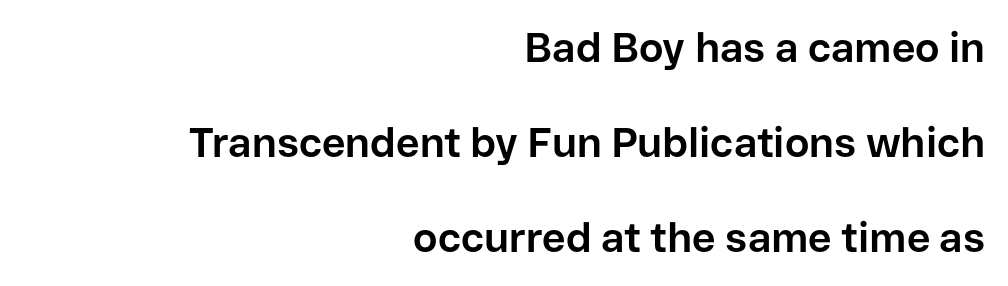
The image shows 41 px bold sans-serif type, upright; set right-aligned, loose line spacing (2.32x), normal letter spacing, not underlined; low stroke contrast and a medium x-height.
